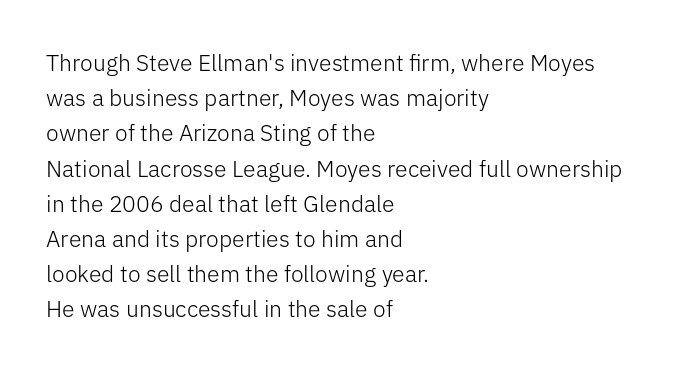
The image shows 23 px text type, upright; set left-aligned, normal line spacing (1.53x), normal letter spacing, not underlined.
